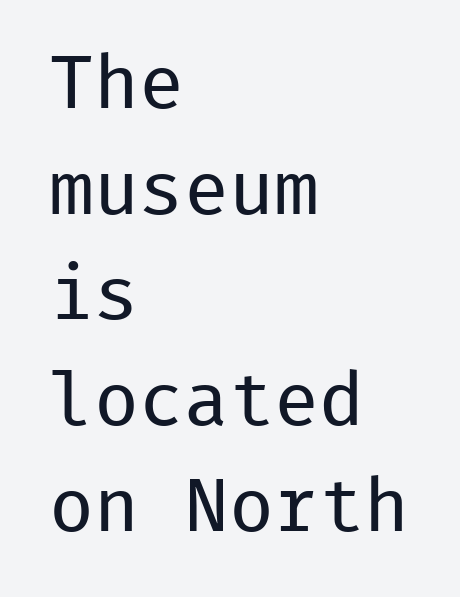
The image shows 75 px regular-weight sans-serif type, upright, monospaced; set left-aligned, normal line spacing (1.41x), normal letter spacing, not underlined; low stroke contrast and a medium x-height.
